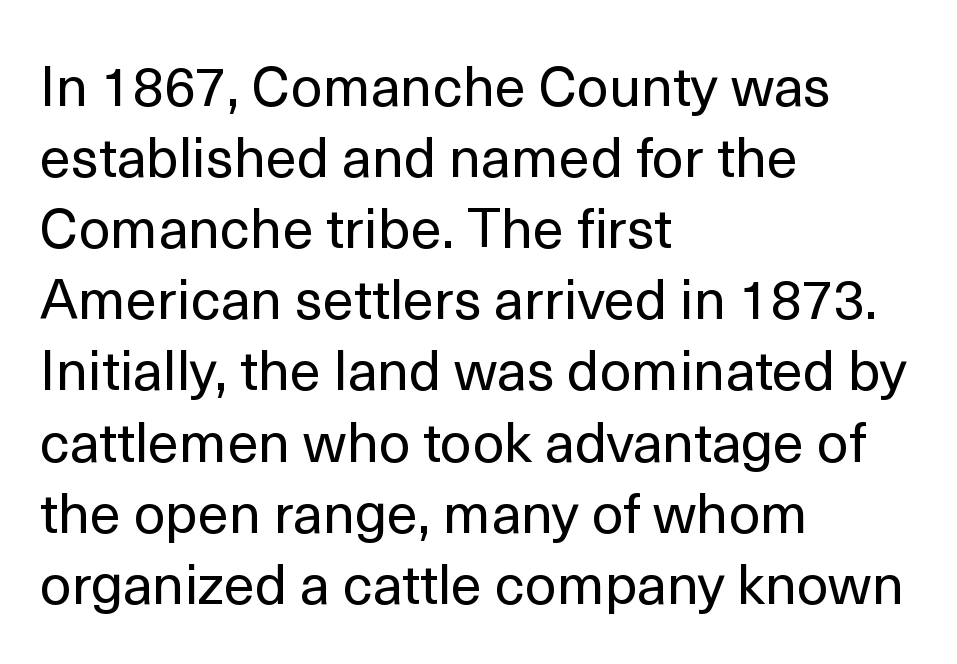
{"serif": "no", "italic": "no", "bold": "no", "weight": "regular", "width": "normal", "x_height": "medium", "monospaced": "no", "underline": "no", "align": "left", "line_spacing": "normal", "line_spacing_ratio": 1.27, "letter_spacing": "normal", "letter_spacing_em": 0.0, "glyph_px": 56}
